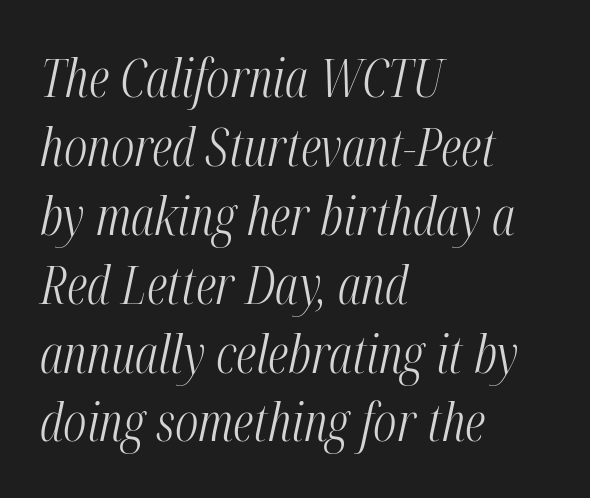
The image shows 53 px light, condensed type, italic (leaning right); set left-aligned, normal line spacing (1.3x), normal letter spacing, not underlined; medium stroke contrast and a medium x-height.
